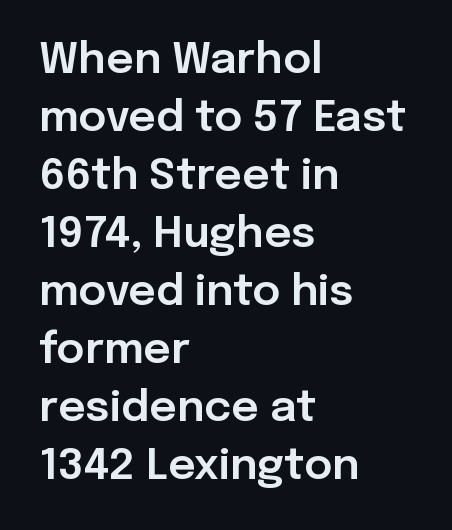
Q: Is the text italic (slanted)? A: No, it is upright.
Q: Is the typeface a serif or a sans-serif typeface? A: Sans-serif.
Q: Is the text underlined? A: No.
Q: How is the paragraph aligned? A: Left-aligned.
Q: Is the spacing between letters normal or unusually wide? A: Normal.
Q: Is the spacing between lines tight, normal or loose? A: Normal.
Q: Width (condensed, normal, or wide)? A: Normal.
Q: Stroke contrast? A: Low.
Q: x-height? A: Medium.
Q: Monospaced? A: No.
